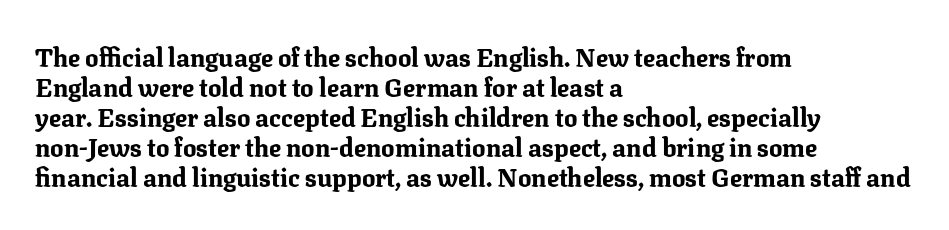
Q: Is the text bold? A: Yes.
Q: Is the text italic (slanted)? A: No, it is upright.
Q: Is the text underlined? A: No.
Q: How is the paragraph aligned? A: Left-aligned.
Q: Is the spacing between letters normal or unusually wide? A: Normal.
